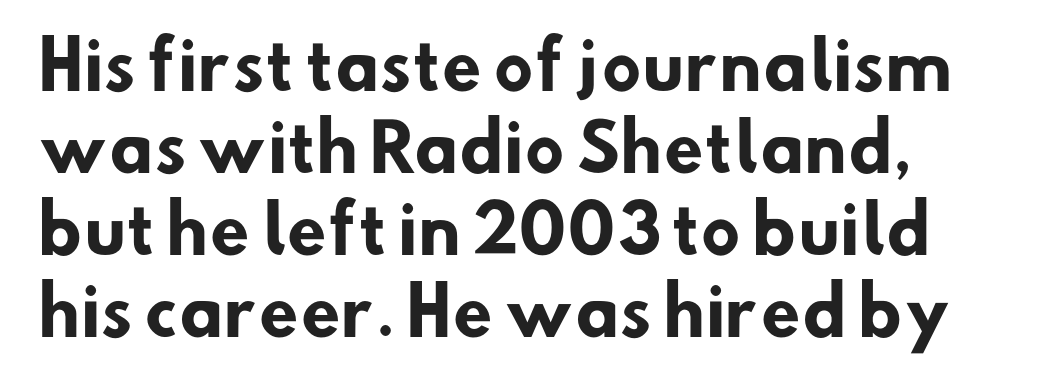
Q: Is the text bold? A: Yes.
Q: Is the typeface a serif or a sans-serif typeface? A: Sans-serif.
Q: Is the text underlined? A: No.
Q: How is the paragraph aligned? A: Left-aligned.
Q: Is the spacing between letters normal or unusually wide? A: Normal.
Q: Is the spacing between lines tight, normal or loose? A: Normal.
Q: Width (condensed, normal, or wide)? A: Normal.
Q: Stroke contrast? A: Low.
Q: x-height? A: Small.
Q: Monospaced? A: No.
